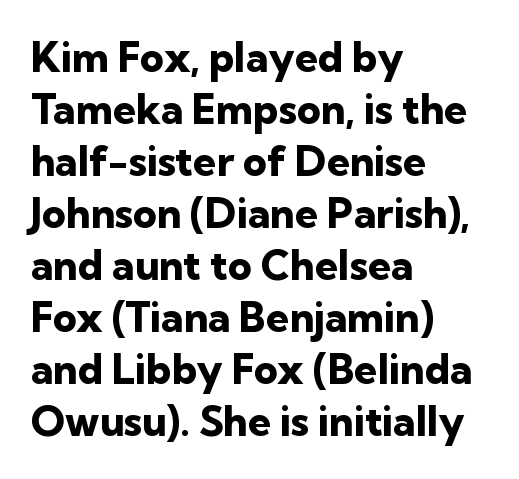
The strokes are fattened all the way to bold. You can tell it's not italic because the verticals are truly vertical. Spacing verdict: proportional, widths tailored to each character. This sample uses plain, unmodified letter spacing. Rule under the text: the space is simply empty. Vertically, the passage feels balanced, rows spaced as you'd expect.
